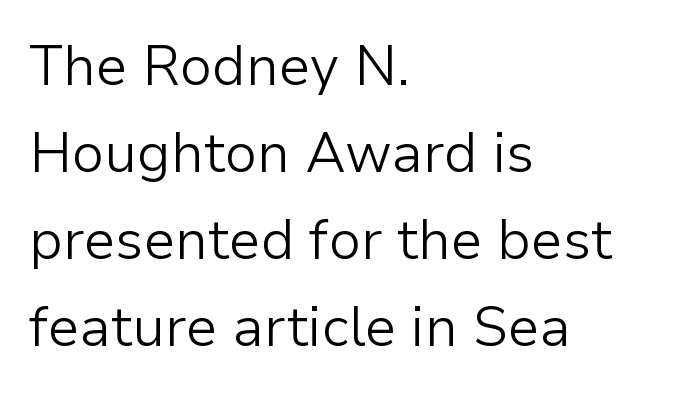
The typeface chosen for these lines omits serifs. Only glyphs here, with clear space below each row. The cut favours lightness, reaching ordinary text weight at its darkest. Leading matches the norm, producing a regular column. Tracking value appears to be zero — textbook default spacing.
